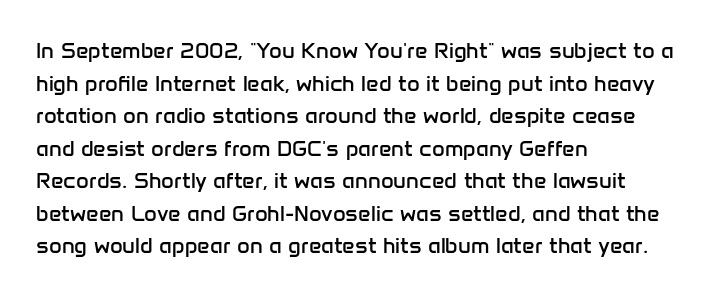
The image shows 22 px text type, upright; set left-aligned, normal line spacing (1.48x), normal letter spacing, not underlined.
